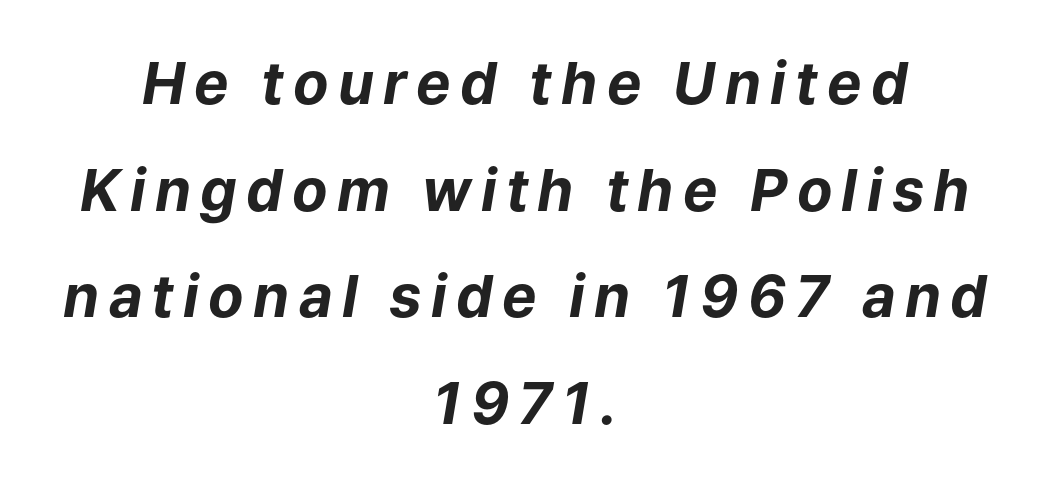
Q: Is the text bold? A: Yes.
Q: Is the text italic (slanted)? A: Yes, it leans right by about 9 degrees.
Q: Is the text underlined? A: No.
Q: How is the paragraph aligned? A: Centered.
Q: Width (condensed, normal, or wide)? A: Normal.
Q: Stroke contrast? A: Low.
Q: x-height? A: Medium.
Q: Monospaced? A: No.
